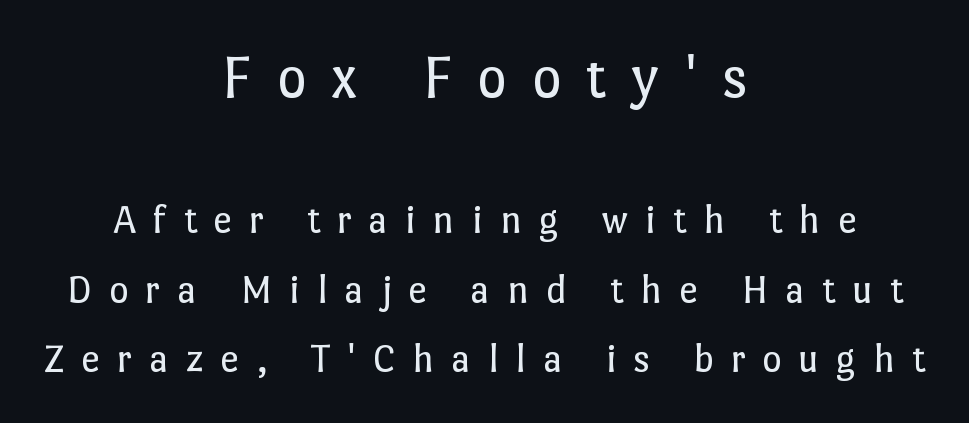
{"italic": "no", "bold": "no", "weight": "regular", "width": "normal", "stroke_contrast": "low", "x_height": "medium", "monospaced": "no", "underline": "no", "align": "center", "line_spacing": "normal", "line_spacing_ratio": 1.65, "letter_spacing": "wide", "letter_spacing_em": 0.4, "larger_block": "first", "size_ratio": 1.5, "glyph_px": 63}
